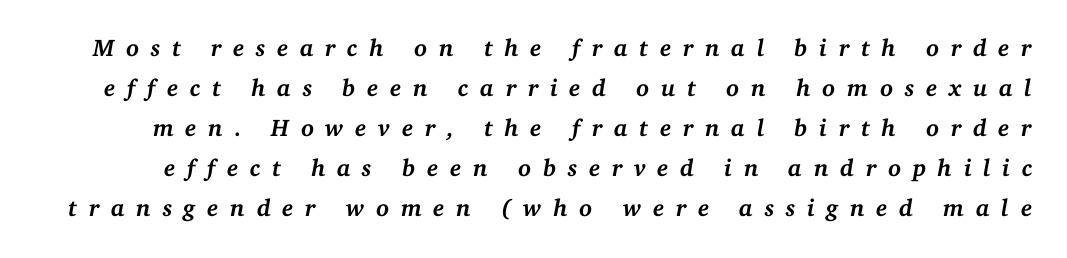
The image shows 24 px bold type, italic (leaning right); set normal line spacing (1.67x), unusually wide letter spacing (+0.48 em), not underlined.
